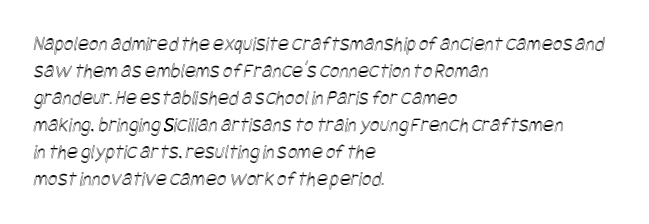
The image shows 21 px text type; set left-aligned, normal line spacing (1.29x), normal letter spacing, not underlined.
